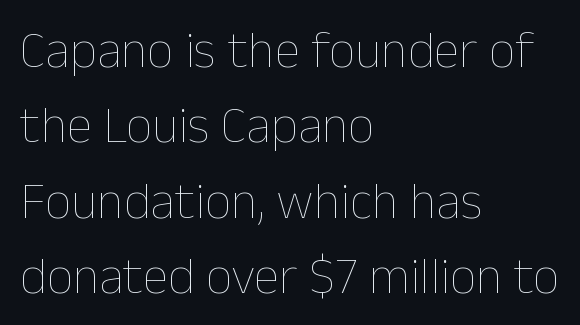
Q: Is the text bold? A: No.
Q: Is the text italic (slanted)? A: No, it is upright.
Q: Is the text underlined? A: No.
Q: How is the paragraph aligned? A: Left-aligned.
Q: Is the spacing between letters normal or unusually wide? A: Normal.
Q: Is the spacing between lines tight, normal or loose? A: Normal.
Q: Width (condensed, normal, or wide)? A: Normal.
Q: Stroke contrast? A: Low.
Q: x-height? A: Medium.
Q: Monospaced? A: No.
